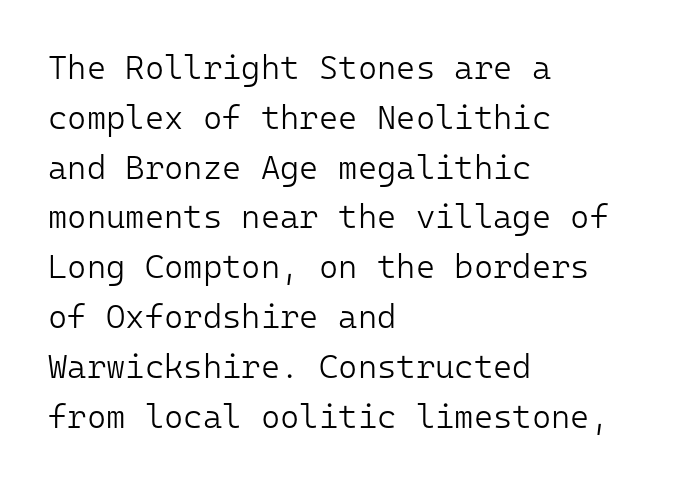
{"serif": "no", "italic": "no", "bold": "no", "weight": "light", "width": "normal", "stroke_contrast": "low", "x_height": "medium", "monospaced": "yes", "underline": "no", "align": "left", "line_spacing": "normal", "line_spacing_ratio": 1.51, "letter_spacing": "normal", "letter_spacing_em": 0.0, "glyph_px": 33}
